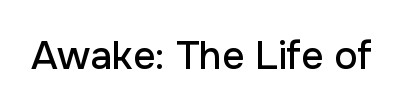
{"serif": "no", "italic": "no", "width": "normal", "stroke_contrast": "low", "x_height": "medium", "monospaced": "no", "underline": "no", "letter_spacing": "normal", "letter_spacing_em": 0.0, "glyph_px": 39}
